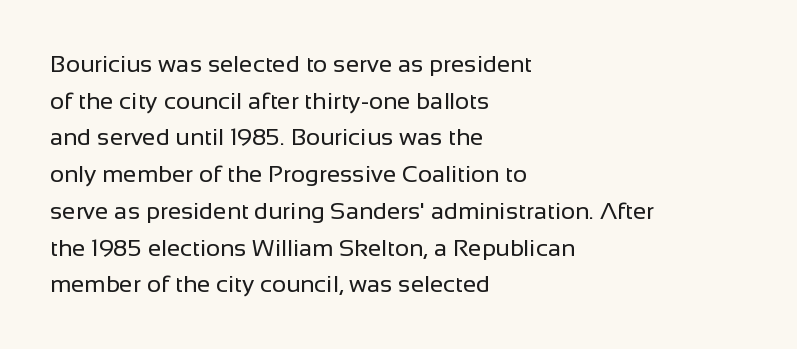
{"italic": "no", "bold": "no", "underline": "no", "align": "left", "line_spacing": "normal", "line_spacing_ratio": 1.53, "letter_spacing": "normal", "letter_spacing_em": 0.0, "glyph_px": 24}
